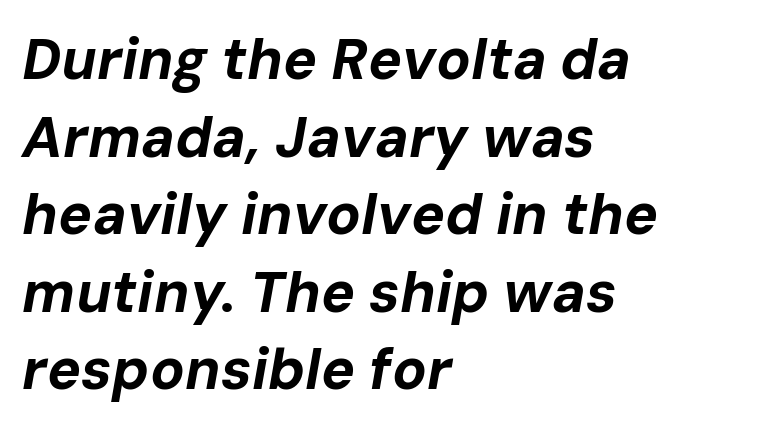
{"italic": "yes", "lean": "right", "slant_degrees": 10, "bold": "yes", "weight": "bold", "width": "normal", "stroke_contrast": "low", "x_height": "medium", "monospaced": "no", "underline": "no", "align": "left", "line_spacing": "normal", "line_spacing_ratio": 1.36, "letter_spacing": "normal", "letter_spacing_em": 0.0, "glyph_px": 57}
